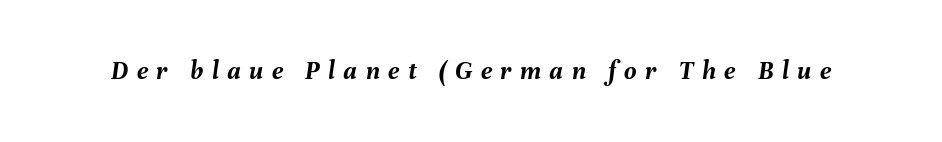
{"italic": "yes", "lean": "right", "slant_degrees": 8, "bold": "yes", "underline": "no", "letter_spacing": "wide", "letter_spacing_em": 0.31, "glyph_px": 27}
